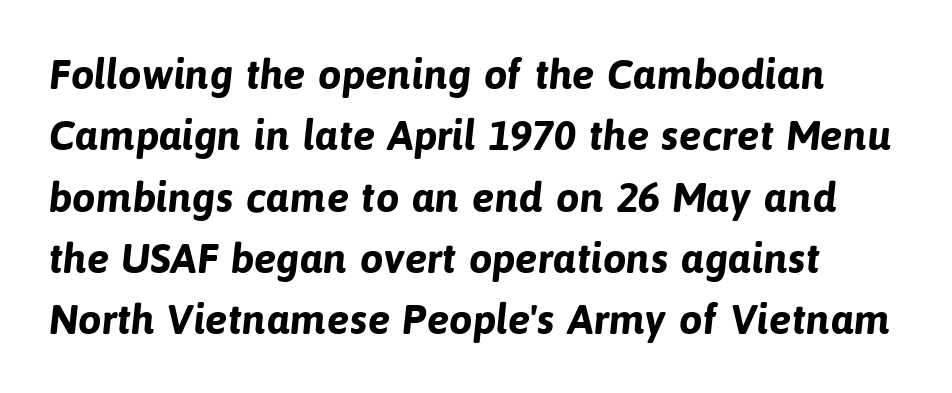
Q: Is the text bold? A: Yes.
Q: Is the typeface a serif or a sans-serif typeface? A: Sans-serif.
Q: Is the text underlined? A: No.
Q: Is the spacing between letters normal or unusually wide? A: Normal.
Q: Is the spacing between lines tight, normal or loose? A: Normal.
Q: Width (condensed, normal, or wide)? A: Normal.
Q: Stroke contrast? A: Low.
Q: x-height? A: Medium.
Q: Monospaced? A: No.
